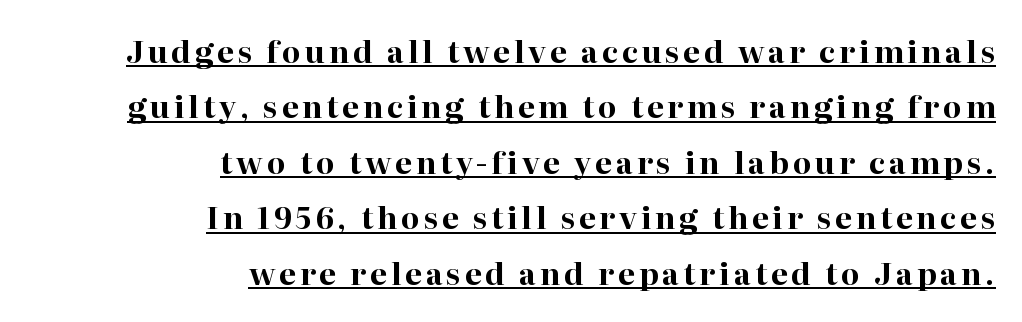
Q: Is the text bold? A: Yes.
Q: Is the text italic (slanted)? A: No, it is upright.
Q: Is the typeface a serif or a sans-serif typeface? A: Serif.
Q: Is the text underlined? A: Yes.
Q: How is the paragraph aligned? A: Right-aligned.
Q: Width (condensed, normal, or wide)? A: Normal.
Q: Stroke contrast? A: High.
Q: x-height? A: Medium.
Q: Monospaced? A: No.
